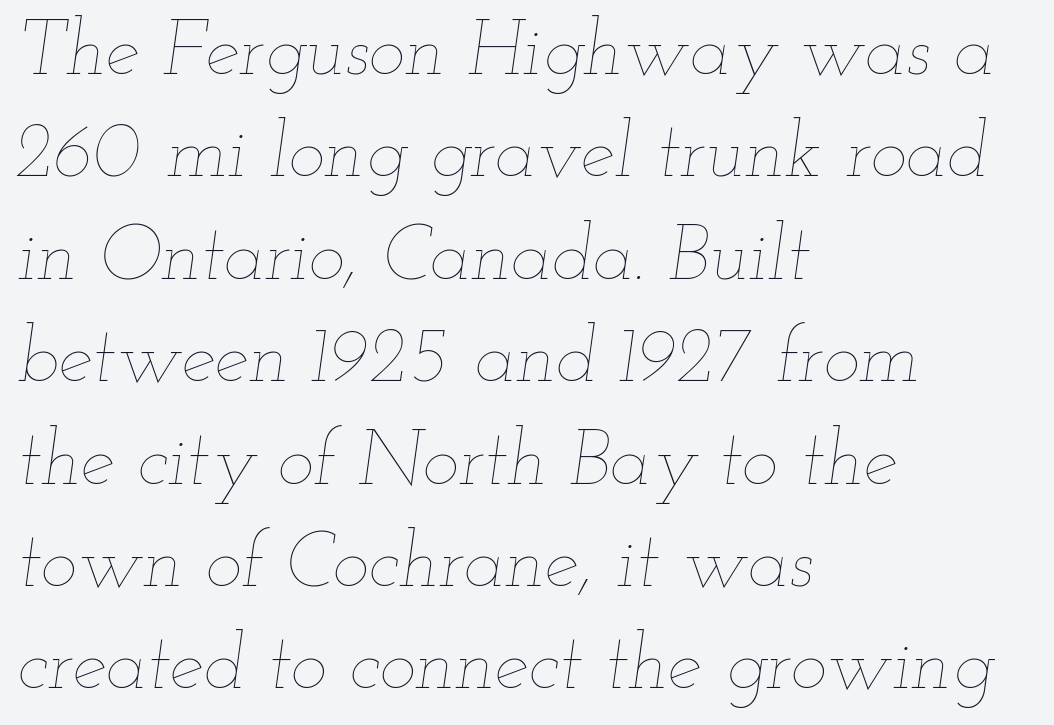
Stroke mass is kept to a normal reading level or below. The baseline area is clear. Tracking here is standard; glyphs follow each other at the usual distance. The rows are spaced the way most documents space them. This sample has the flowing, uneven cadence of proportional lettering.
